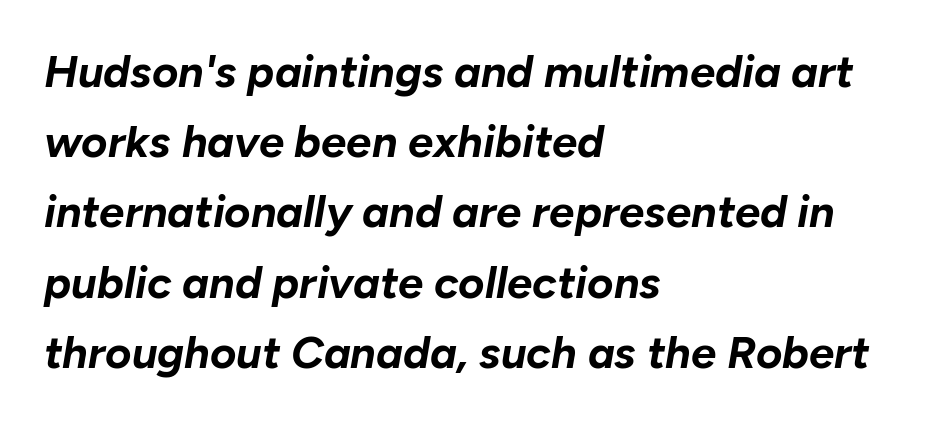
Q: Is the text bold? A: Yes.
Q: Is the text italic (slanted)? A: Yes, it leans right by about 10 degrees.
Q: Is the text underlined? A: No.
Q: How is the paragraph aligned? A: Left-aligned.
Q: Is the spacing between letters normal or unusually wide? A: Normal.
Q: Is the spacing between lines tight, normal or loose? A: Normal.
Q: Width (condensed, normal, or wide)? A: Normal.
Q: Stroke contrast? A: Low.
Q: x-height? A: Medium.
Q: Monospaced? A: No.
